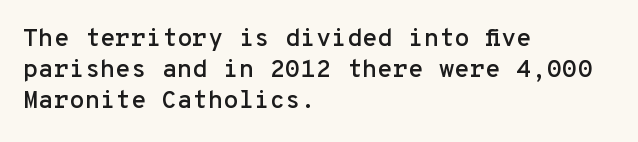
Q: Is the text italic (slanted)? A: No, it is upright.
Q: Is the text underlined? A: No.
Q: How is the paragraph aligned? A: Left-aligned.
Q: Is the spacing between letters normal or unusually wide? A: Normal.
Q: Is the spacing between lines tight, normal or loose? A: Normal.
